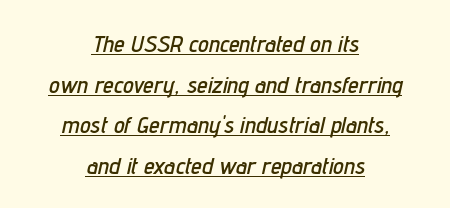
The image shows 24 px text type, italic (leaning right); set centered, normal line spacing (1.69x), normal letter spacing, underlined.
